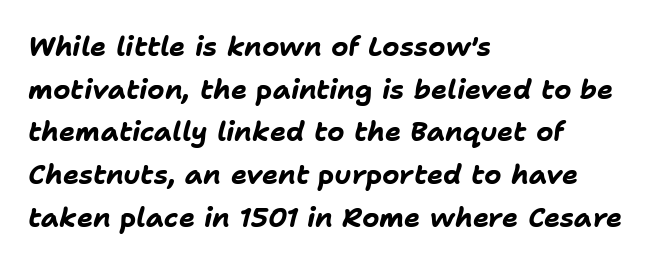
The image shows 27 px bold type, italic (leaning right); set left-aligned, normal line spacing (1.58x), normal letter spacing, not underlined.
